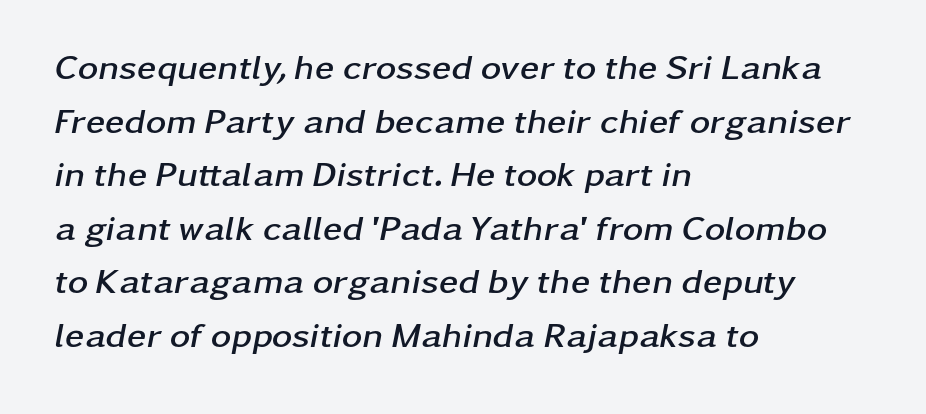
{"italic": "yes", "lean": "right", "slant_degrees": 11, "bold": "yes", "weight": "semibold", "width": "wide", "stroke_contrast": "low", "x_height": "medium", "monospaced": "no", "underline": "no", "align": "left", "line_spacing": "normal", "line_spacing_ratio": 1.53, "letter_spacing": "normal", "letter_spacing_em": 0.0, "glyph_px": 35}
